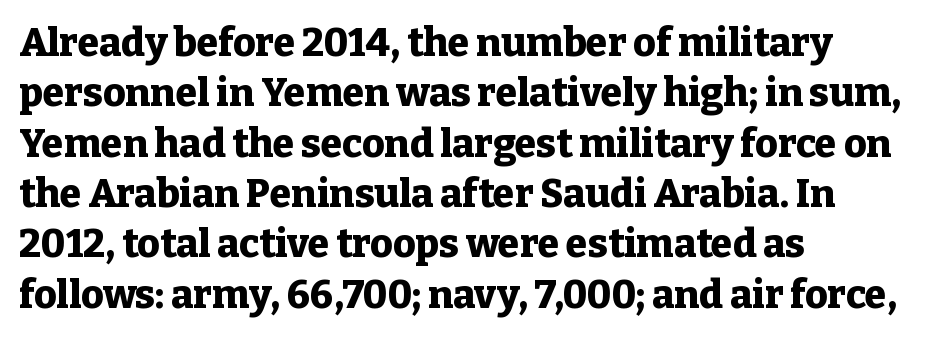
The image shows 39 px heavy serif type, upright; set left-aligned, normal line spacing (1.29x), normal letter spacing, not underlined; low stroke contrast and a medium x-height.
